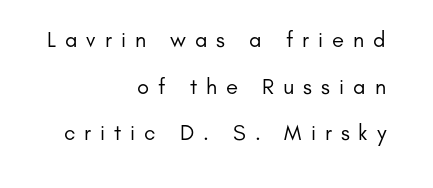
Q: Is the text bold? A: No.
Q: Is the text italic (slanted)? A: No, it is upright.
Q: Is the text underlined? A: No.
Q: How is the paragraph aligned? A: Right-aligned.
Q: Is the spacing between letters normal or unusually wide? A: Unusually wide.
Q: Is the spacing between lines tight, normal or loose? A: Loose.
